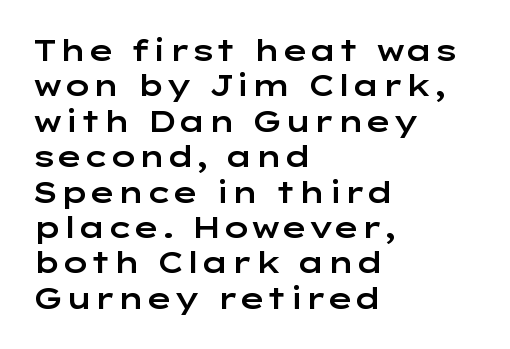
{"serif": "no", "italic": "no", "width": "wide", "stroke_contrast": "low", "x_height": "medium", "monospaced": "no", "underline": "no", "align": "left", "line_spacing_ratio": 1.22, "letter_spacing": "normal", "letter_spacing_em": 0.0, "glyph_px": 29}
